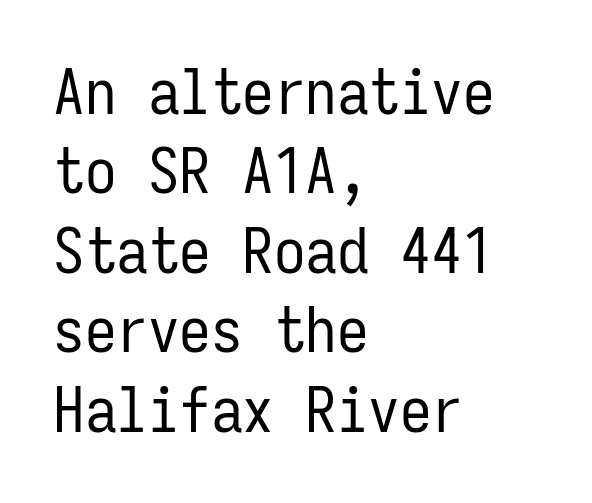
This reads as an unemphasized weight, regular at the heaviest. The lettering stays uniformly vertical, giving the passage a roman look. Do the characters align in a grid? Yes, the font is monospaced. Whoever set this chose a conventional vertical rhythm. Rule under the text: the space is simply empty. You could call the tracking neutral — neither tight nor loose.
